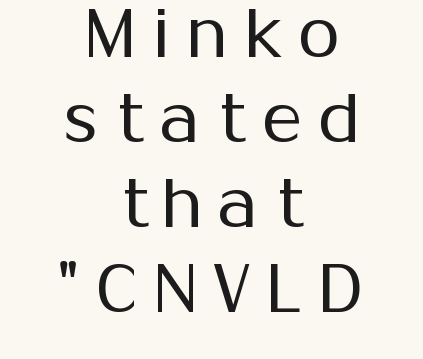
The image shows 69 px regular-weight sans-serif type, upright; set centered, line spacing 1.23x, unusually wide letter spacing (+0.23 em), not underlined; medium stroke contrast and a medium x-height.
